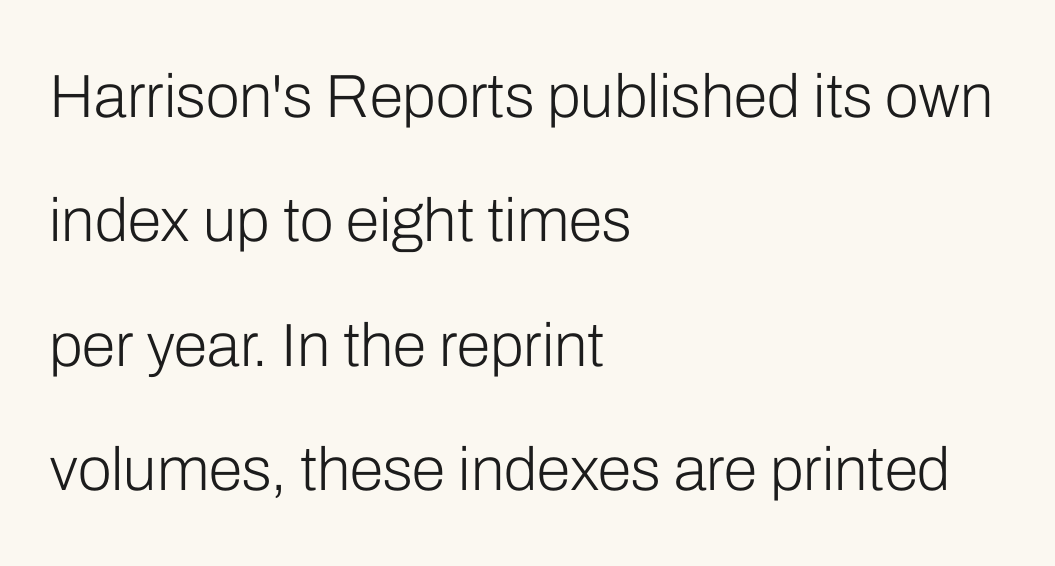
{"serif": "no", "italic": "no", "bold": "no", "weight": "light", "width": "normal", "stroke_contrast": "low", "x_height": "medium", "monospaced": "no", "underline": "no", "align": "left", "line_spacing": "loose", "line_spacing_ratio": 2.04, "letter_spacing": "normal", "letter_spacing_em": 0.0, "glyph_px": 61}
